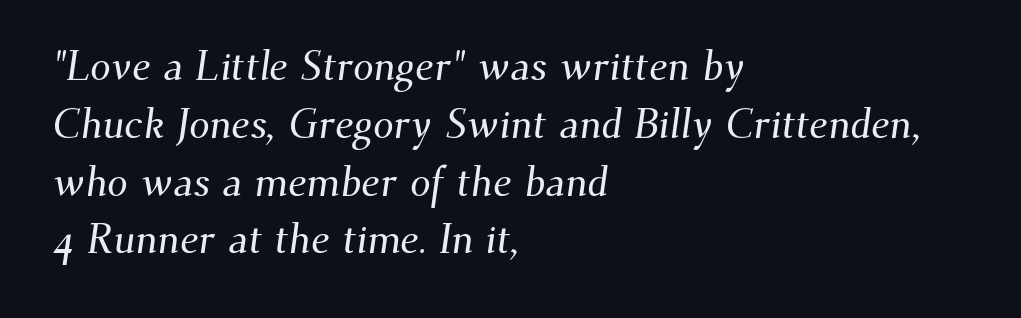
{"serif": "yes", "width": "normal", "stroke_contrast": "medium", "x_height": "small", "monospaced": "no", "underline": "no", "align": "left", "line_spacing": "normal", "line_spacing_ratio": 1.41, "letter_spacing": "normal", "letter_spacing_em": 0.0, "glyph_px": 41}
